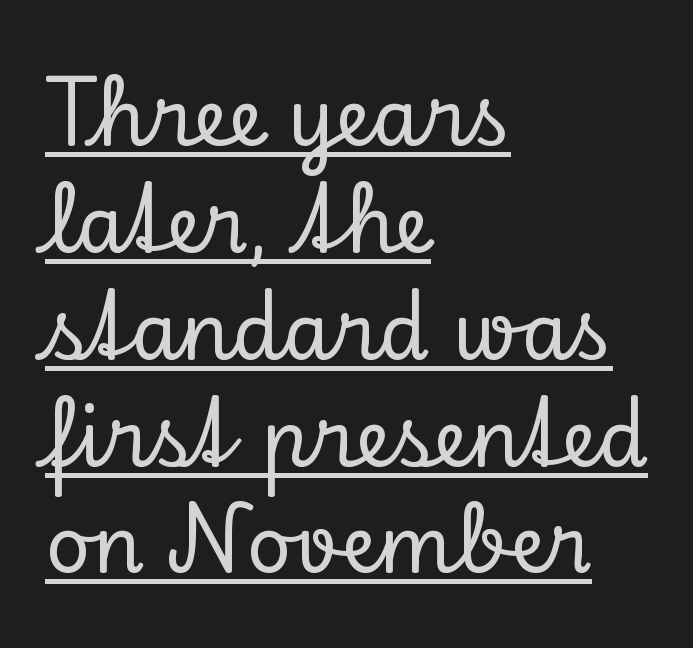
The image shows 78 px text type, upright; set left-aligned, normal line spacing (1.37x), normal letter spacing, underlined; low stroke contrast and a small x-height.
